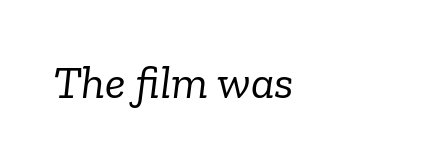
The line texture is even and compact thanks to regular tracking. Each letter keeps its own natural width here, so spacing adapts to shape. What kind of face is this? One with serifs. If you drew a line through each stem, it would be angled. Stroke thickness stays within the range of a standard reading face or lighter. Check under the words: just untouched page.
